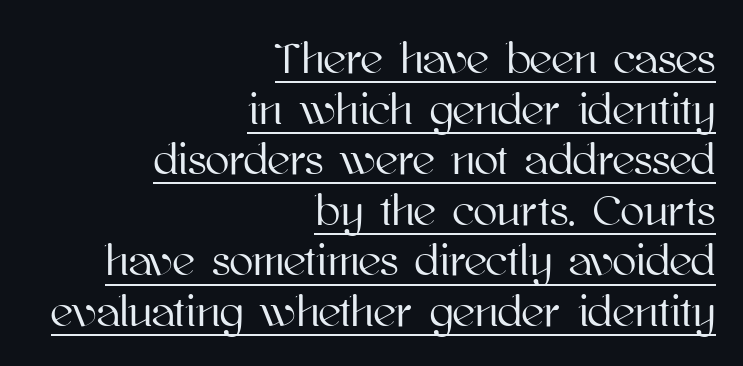
Q: Is the text italic (slanted)? A: No, it is upright.
Q: Is the text underlined? A: Yes.
Q: How is the paragraph aligned? A: Right-aligned.
Q: Is the spacing between letters normal or unusually wide? A: Normal.
Q: Is the spacing between lines tight, normal or loose? A: Tight.
Q: Width (condensed, normal, or wide)? A: Normal.
Q: Stroke contrast? A: High.
Q: x-height? A: Medium.
Q: Monospaced? A: No.
